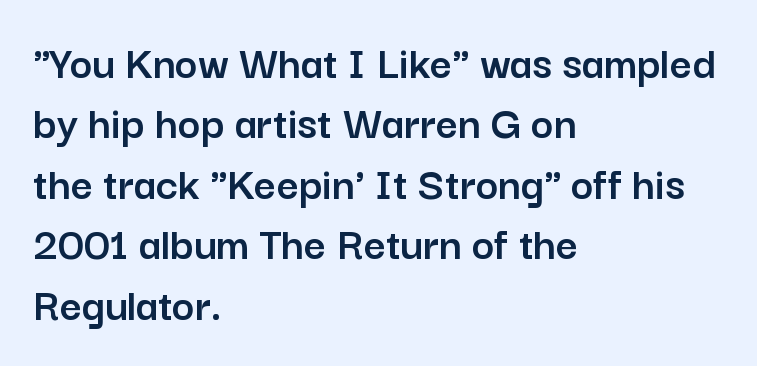
The image shows 48 px sans-serif type, upright; set left-aligned, normal line spacing (1.26x), normal letter spacing, not underlined; low stroke contrast and a medium x-height.
